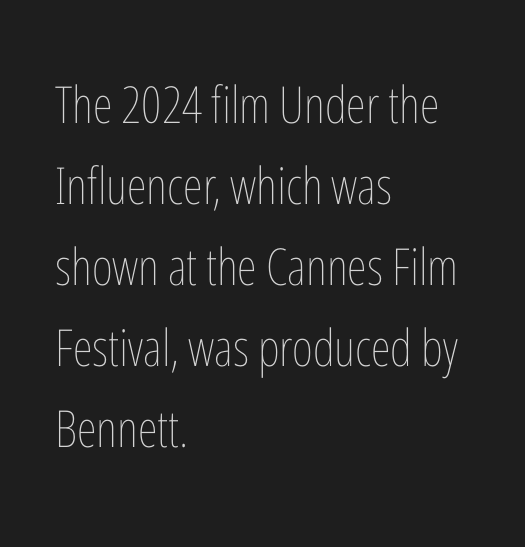
Ascenders rise straight up at ninety degrees. The string is rendered with underlining switched off. A classic flush-left, rag-right setting is used for this passage. This sample has the flowing, uneven cadence of proportional lettering. Is the letter spacing exaggerated? No — it looks like the ordinary default. Vertical spacing — default.
